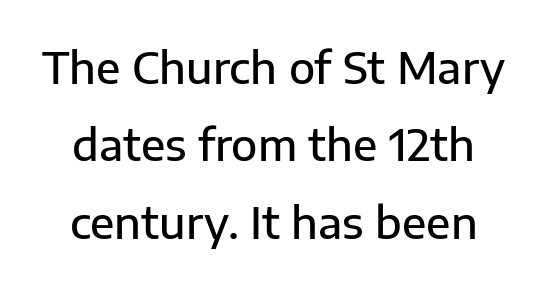
The face used here is rendered with its standard letterfit. You could not count columns in this text — the font is proportionally spaced. Ordinary non-slanted type is in use. Underline: absent. This is the in-between weight designers call semibold or demi.
